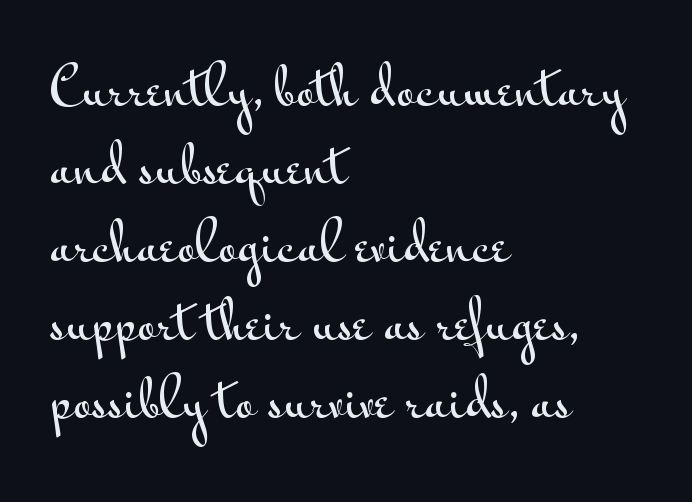
Q: Is the text italic (slanted)? A: Yes.
Q: Is the typeface a serif or a sans-serif typeface? A: Sans-serif.
Q: Is the text underlined? A: No.
Q: How is the paragraph aligned? A: Left-aligned.
Q: Is the spacing between letters normal or unusually wide? A: Normal.
Q: Is the spacing between lines tight, normal or loose? A: Normal.
Q: Width (condensed, normal, or wide)? A: Wide.
Q: Stroke contrast? A: Medium.
Q: x-height? A: Small.
Q: Monospaced? A: No.
